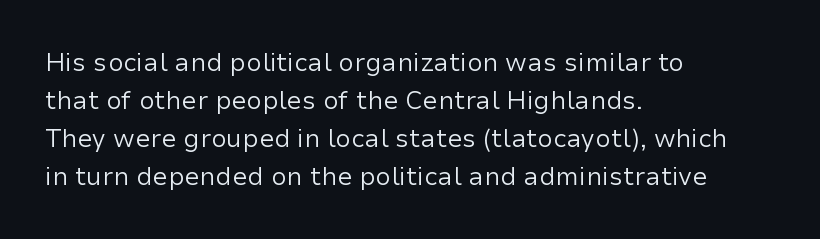
Q: Is the text bold? A: No.
Q: Is the text italic (slanted)? A: No, it is upright.
Q: Is the text underlined? A: No.
Q: How is the paragraph aligned? A: Left-aligned.
Q: Is the spacing between letters normal or unusually wide? A: Normal.
Q: Is the spacing between lines tight, normal or loose? A: Normal.
